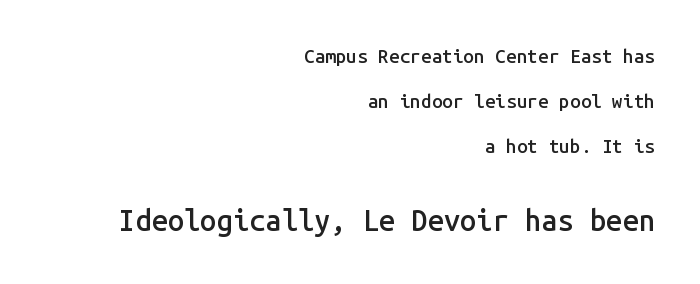
These words are printed semibold, heavier than regular yet not bold. Fixed-width glyphs throughout — classic coding-font behaviour. This sample uses an upright cut, with every glyph sitting square on the baseline. These two chunks differ in scale, with the bottom chunk taking the larger measure. Type style note: lacks serifs. Honestly, there is no underline to notice here at all.
